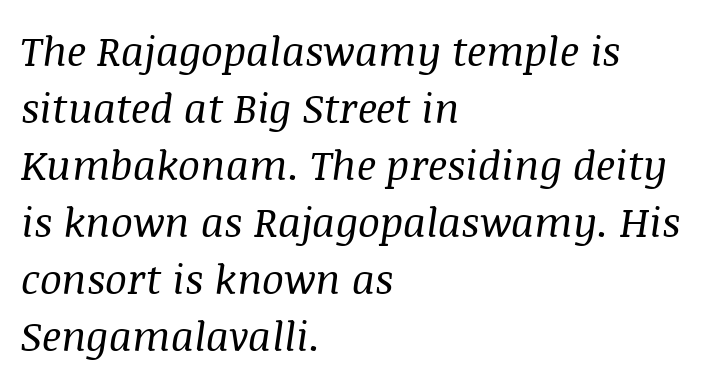
Q: Is the text bold? A: No.
Q: Is the text italic (slanted)? A: Yes, it leans right by about 8 degrees.
Q: Is the typeface a serif or a sans-serif typeface? A: Serif.
Q: Is the text underlined? A: No.
Q: How is the paragraph aligned? A: Left-aligned.
Q: Is the spacing between letters normal or unusually wide? A: Normal.
Q: Is the spacing between lines tight, normal or loose? A: Normal.
Q: Width (condensed, normal, or wide)? A: Normal.
Q: Stroke contrast? A: Medium.
Q: x-height? A: Large.
Q: Monospaced? A: No.
